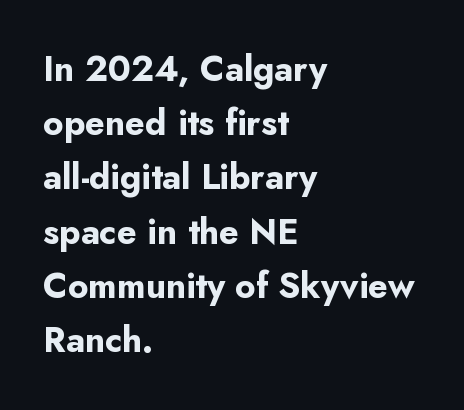
The image shows 35 px bold sans-serif type, upright; set left-aligned, normal line spacing (1.55x), normal letter spacing, not underlined; low stroke contrast and a small x-height.
